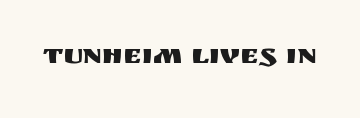
Q: Is the text italic (slanted)? A: No, it is upright.
Q: Is the typeface a serif or a sans-serif typeface? A: Sans-serif.
Q: Is the text underlined? A: No.
Q: Is the spacing between letters normal or unusually wide? A: Normal.
Q: Width (condensed, normal, or wide)? A: Normal.
Q: Stroke contrast? A: Medium.
Q: x-height? A: Large.
Q: Monospaced? A: No.
